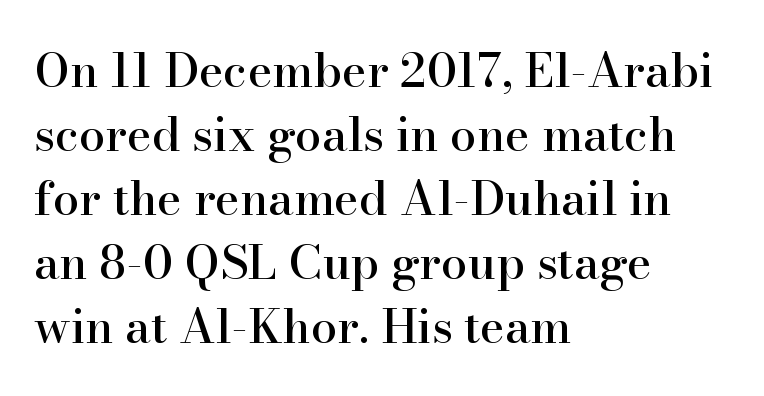
The image shows 47 px serif type, upright; set left-aligned, normal line spacing (1.36x), normal letter spacing, not underlined; high stroke contrast and a small x-height.
